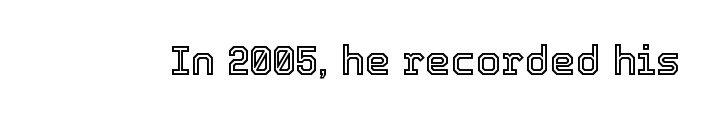
The image shows 41 px text type, upright; set normal letter spacing, not underlined; a medium x-height.
